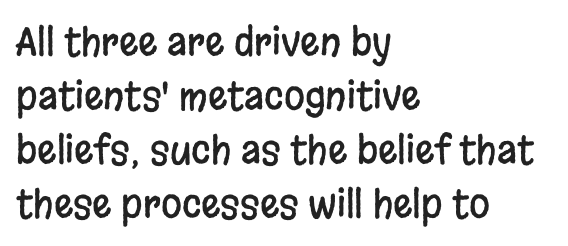
{"serif": "no", "italic": "no", "width": "condensed", "stroke_contrast": "low", "x_height": "large", "monospaced": "no", "underline": "no", "align": "left", "line_spacing": "normal", "line_spacing_ratio": 1.42, "letter_spacing": "normal", "letter_spacing_em": 0.0, "glyph_px": 38}
